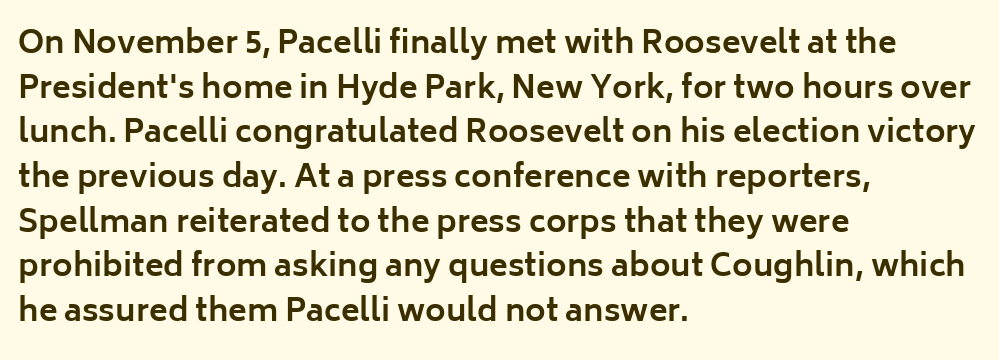
{"serif": "no", "italic": "no", "bold": "yes", "weight": "bold", "width": "normal", "stroke_contrast": "low", "x_height": "medium", "monospaced": "no", "underline": "no", "align": "left", "line_spacing": "normal", "line_spacing_ratio": 1.44, "letter_spacing": "normal", "letter_spacing_em": 0.0, "glyph_px": 31}
